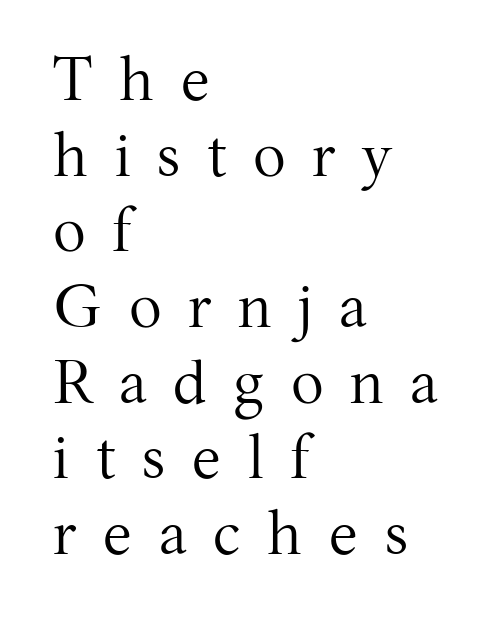
Q: Is the text bold? A: No.
Q: Is the text italic (slanted)? A: No, it is upright.
Q: Is the typeface a serif or a sans-serif typeface? A: Serif.
Q: Is the text underlined? A: No.
Q: How is the paragraph aligned? A: Left-aligned.
Q: Is the spacing between letters normal or unusually wide? A: Unusually wide.
Q: Width (condensed, normal, or wide)? A: Normal.
Q: Stroke contrast? A: Medium.
Q: x-height? A: Medium.
Q: Monospaced? A: No.
